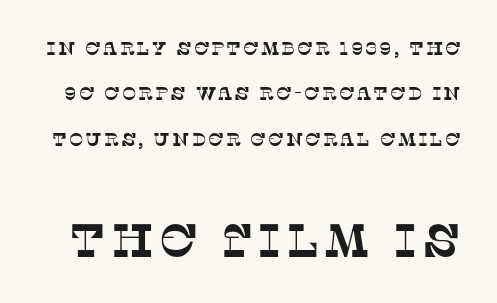
Q: Is the typeface a serif or a sans-serif typeface? A: Serif.
Q: Is the text underlined? A: No.
Q: Is the spacing between lines tight, normal or loose? A: Loose.
Q: Which block of text is set in a larger size, the first (top) or the second (bottom)? A: The second (bottom) one.
Q: Width (condensed, normal, or wide)? A: Normal.
Q: Stroke contrast? A: Low.
Q: x-height? A: Large.
Q: Monospaced? A: No.
